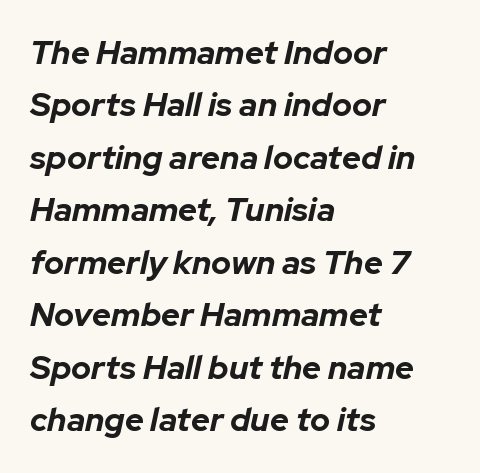
{"italic": "yes", "lean": "right", "slant_degrees": 12, "bold": "yes", "weight": "bold", "width": "normal", "stroke_contrast": "low", "x_height": "medium", "monospaced": "no", "underline": "no", "align": "left", "line_spacing": "normal", "line_spacing_ratio": 1.59, "letter_spacing": "normal", "letter_spacing_em": 0.0, "glyph_px": 33}
